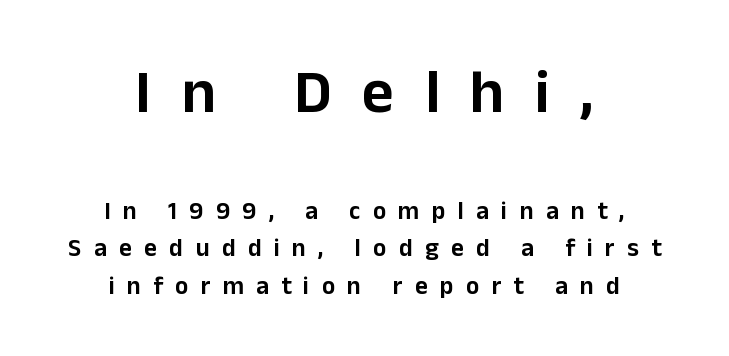
{"serif": "no", "italic": "no", "width": "normal", "stroke_contrast": "low", "x_height": "medium", "monospaced": "no", "underline": "no", "align": "center", "line_spacing": "normal", "line_spacing_ratio": 1.5, "letter_spacing": "wide", "letter_spacing_em": 0.49, "larger_block": "first", "size_ratio": 2.48, "glyph_px": 62}
